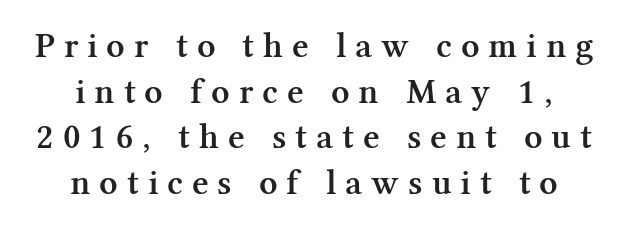
The image shows 36 px semibold serif type, upright; set centered, normal line spacing (1.27x), unusually wide letter spacing (+0.25 em), not underlined; medium stroke contrast and a medium x-height.
